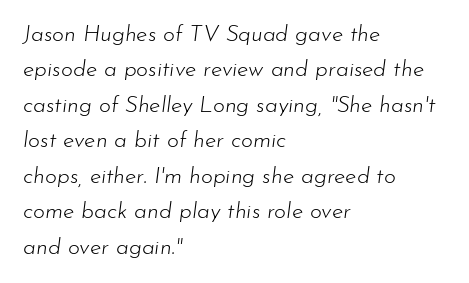
{"italic": "yes", "lean": "right", "slant_degrees": 7, "bold": "no", "underline": "no", "align": "left", "line_spacing": "normal", "line_spacing_ratio": 1.54, "letter_spacing": "normal", "letter_spacing_em": 0.0, "glyph_px": 23}
